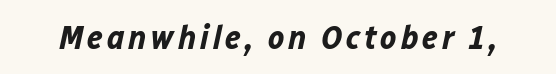
{"italic": "yes", "lean": "right", "slant_degrees": 12, "bold": "yes", "weight": "bold", "width": "normal", "stroke_contrast": "low", "x_height": "medium", "monospaced": "no", "underline": "no", "glyph_px": 34}
